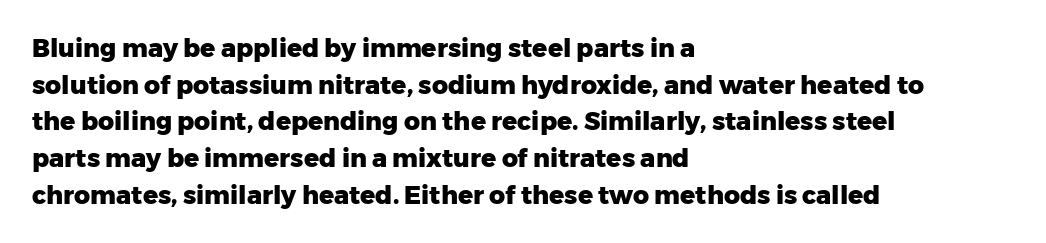
Q: Is the text bold? A: Yes.
Q: Is the text italic (slanted)? A: No, it is upright.
Q: Is the text underlined? A: No.
Q: How is the paragraph aligned? A: Left-aligned.
Q: Is the spacing between letters normal or unusually wide? A: Normal.
Q: Is the spacing between lines tight, normal or loose? A: Normal.
